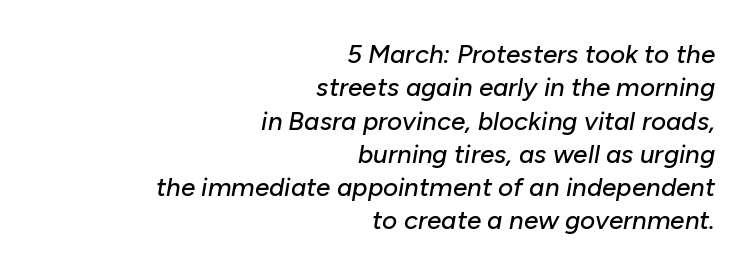
Q: Is the text italic (slanted)? A: Yes, it leans right by about 10 degrees.
Q: Is the text underlined? A: No.
Q: How is the paragraph aligned? A: Right-aligned.
Q: Is the spacing between letters normal or unusually wide? A: Normal.
Q: Is the spacing between lines tight, normal or loose? A: Normal.
